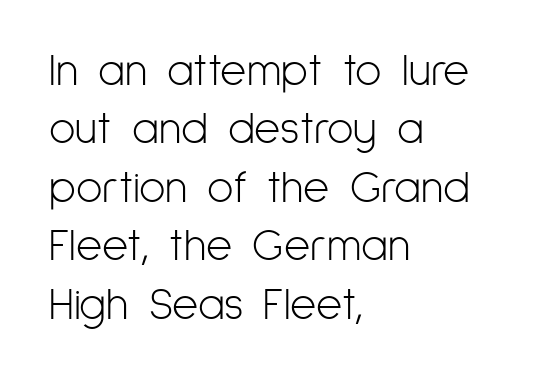
The image shows 45 px light, condensed sans-serif type, upright; set left-aligned, normal line spacing (1.3x), normal letter spacing, not underlined; low stroke contrast and a medium x-height.
